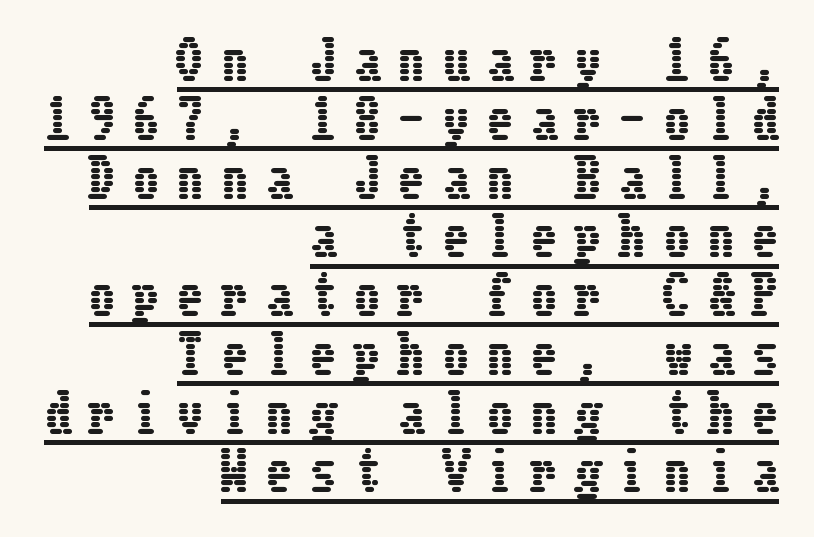
The image shows 52 px condensed type, upright; set right-aligned, tight line spacing (1.13x), unusually wide letter spacing (+0.35 em), underlined; low stroke contrast and a medium x-height.
